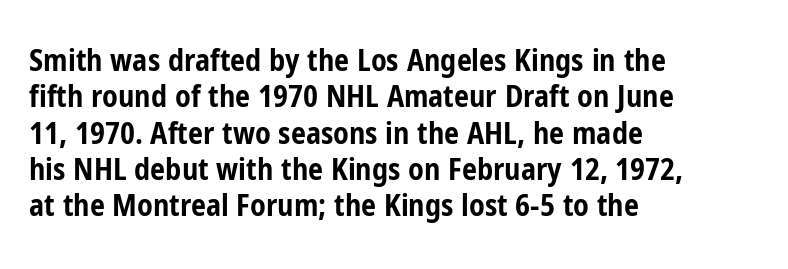
The image shows 30 px bold, condensed sans-serif type, upright; set left-aligned, line spacing 1.21x, normal letter spacing, not underlined; low stroke contrast and a medium x-height.
